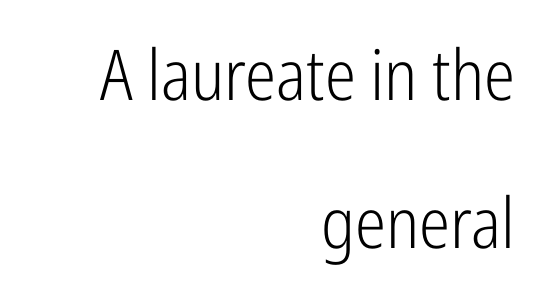
Q: Is the text bold? A: No.
Q: Is the text italic (slanted)? A: No, it is upright.
Q: Is the typeface a serif or a sans-serif typeface? A: Sans-serif.
Q: Is the text underlined? A: No.
Q: How is the paragraph aligned? A: Right-aligned.
Q: Is the spacing between letters normal or unusually wide? A: Normal.
Q: Is the spacing between lines tight, normal or loose? A: Loose.
Q: Width (condensed, normal, or wide)? A: Condensed.
Q: Stroke contrast? A: Low.
Q: x-height? A: Medium.
Q: Monospaced? A: No.
